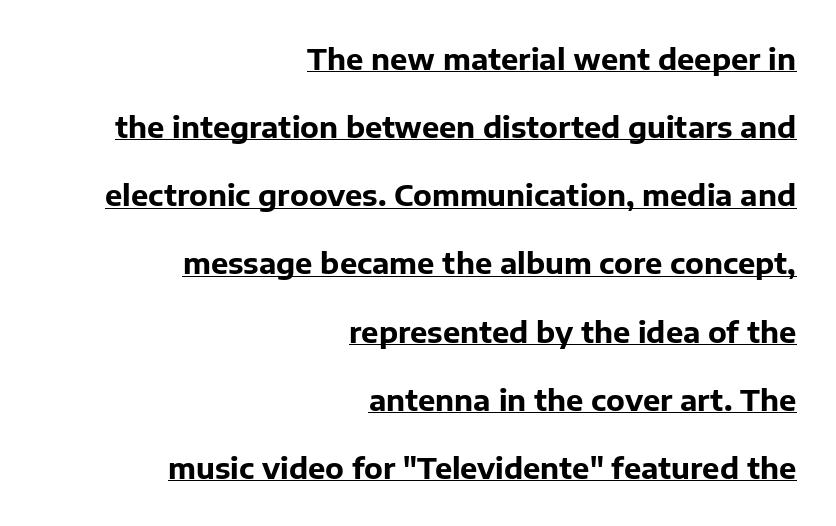
Q: Is the text bold? A: Yes.
Q: Is the text italic (slanted)? A: No, it is upright.
Q: Is the typeface a serif or a sans-serif typeface? A: Sans-serif.
Q: Is the text underlined? A: Yes.
Q: How is the paragraph aligned? A: Right-aligned.
Q: Is the spacing between letters normal or unusually wide? A: Normal.
Q: Is the spacing between lines tight, normal or loose? A: Loose.
Q: Width (condensed, normal, or wide)? A: Normal.
Q: Stroke contrast? A: Low.
Q: x-height? A: Medium.
Q: Monospaced? A: No.
